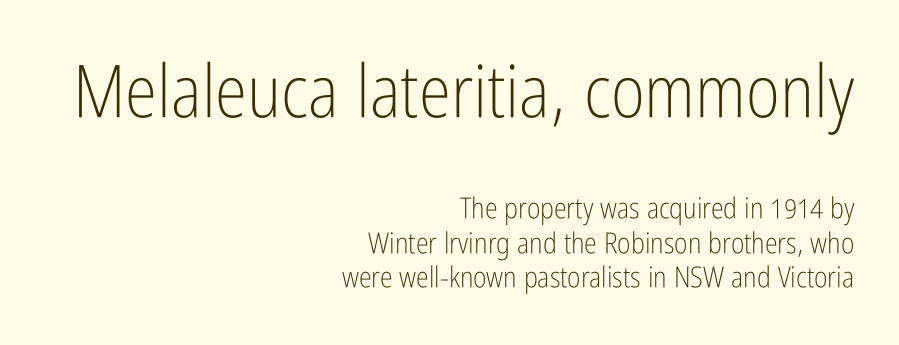
The image shows 73 px light, condensed sans-serif type, upright; set right-aligned, line spacing 1.19x, normal letter spacing, not underlined; the first (top) block is 2.52x larger; low stroke contrast and a medium x-height.
